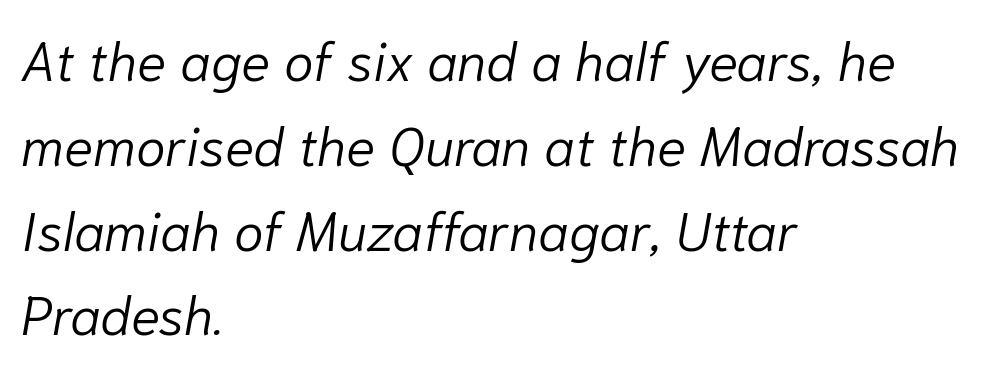
{"italic": "yes", "lean": "right", "slant_degrees": 10, "bold": "no", "weight": "light", "width": "normal", "stroke_contrast": "low", "x_height": "medium", "monospaced": "no", "underline": "no", "align": "left", "line_spacing": "normal", "line_spacing_ratio": 1.57, "letter_spacing": "normal", "letter_spacing_em": 0.0, "glyph_px": 54}
